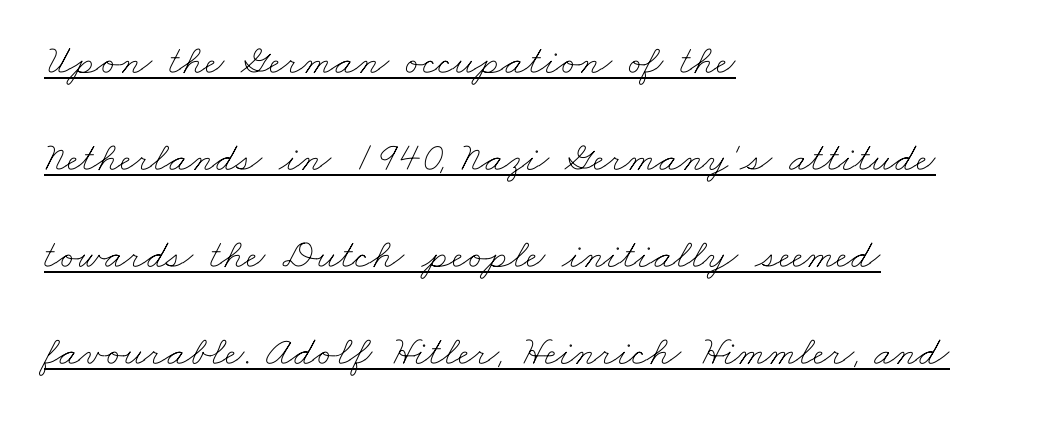
The image shows 42 px thin, wide type; set left-aligned, loose line spacing (2.31x), normal letter spacing, underlined; low stroke contrast and a small x-height.
